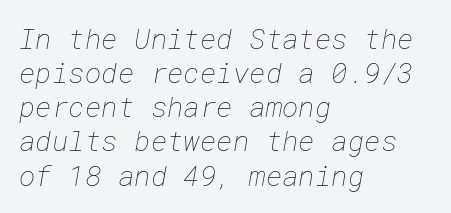
Q: Is the text bold? A: No.
Q: Is the text underlined? A: No.
Q: How is the paragraph aligned? A: Left-aligned.
Q: Is the spacing between letters normal or unusually wide? A: Normal.
Q: Width (condensed, normal, or wide)? A: Normal.
Q: Stroke contrast? A: Low.
Q: x-height? A: Medium.
